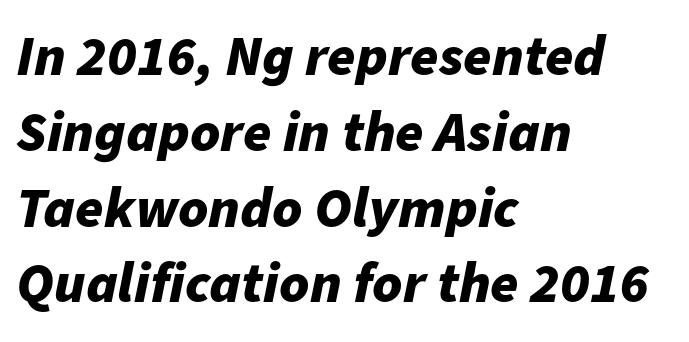
Q: Is the text bold? A: Yes.
Q: Is the text italic (slanted)? A: Yes, it leans right by about 11 degrees.
Q: Is the text underlined? A: No.
Q: How is the paragraph aligned? A: Left-aligned.
Q: Is the spacing between letters normal or unusually wide? A: Normal.
Q: Is the spacing between lines tight, normal or loose? A: Normal.
Q: Width (condensed, normal, or wide)? A: Normal.
Q: Stroke contrast? A: Low.
Q: x-height? A: Medium.
Q: Monospaced? A: No.
